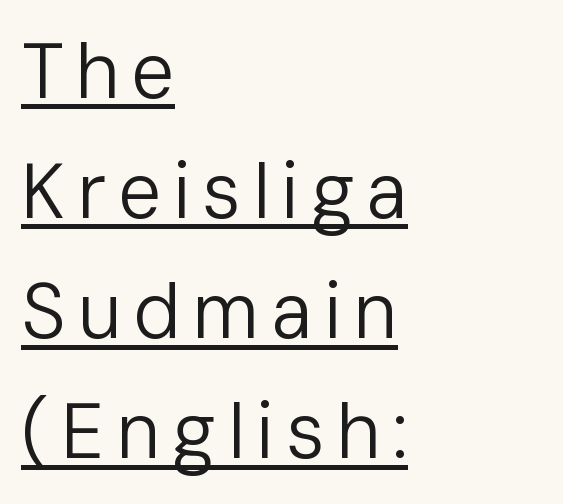
The image shows 77 px regular-weight sans-serif type, upright; set left-aligned, normal line spacing (1.56x), underlined; low stroke contrast and a medium x-height.
